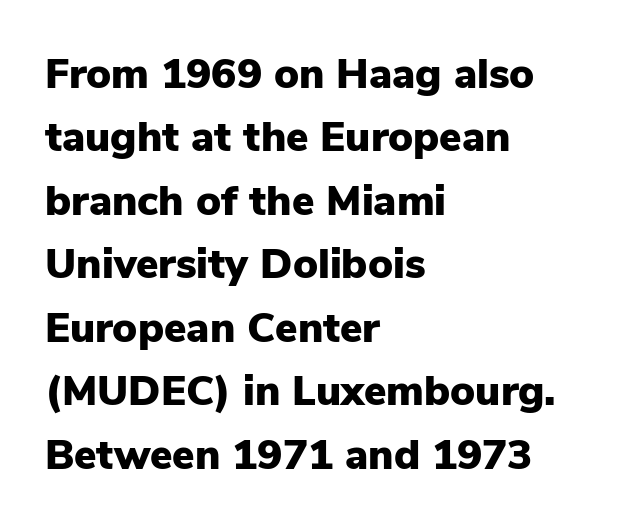
One glance says typical: line gaps are just what's usual. You could not count columns in this text — the font is proportionally spaced. Do the letters lean? They stand straight. Unlike a traditional serif, this face leaves its strokes unadorned. Caption: standard tracking, unaltered. The typesetting leans heavy: a genuine bold.
